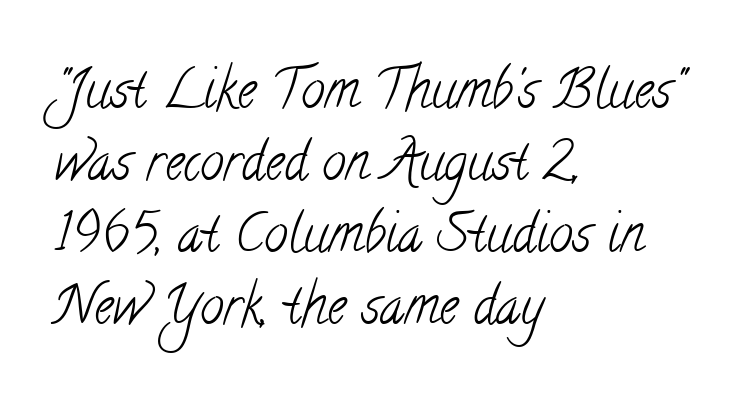
Q: Is the text bold? A: No.
Q: Is the typeface a serif or a sans-serif typeface? A: Serif.
Q: Is the text underlined? A: No.
Q: How is the paragraph aligned? A: Left-aligned.
Q: Is the spacing between letters normal or unusually wide? A: Normal.
Q: Is the spacing between lines tight, normal or loose? A: Normal.
Q: Width (condensed, normal, or wide)? A: Condensed.
Q: Stroke contrast? A: Low.
Q: x-height? A: Small.
Q: Monospaced? A: No.
